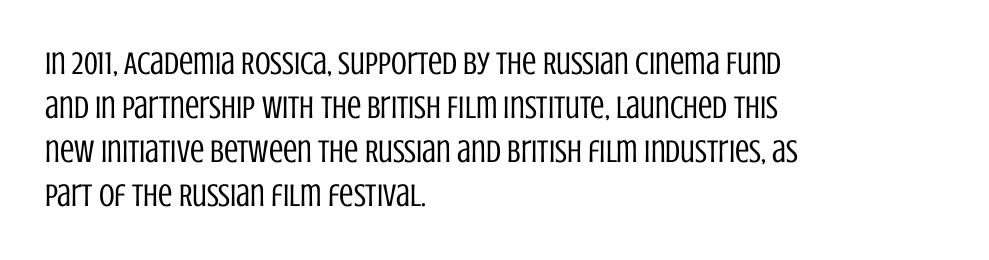
Q: Is the text bold? A: No.
Q: Is the text italic (slanted)? A: No, it is upright.
Q: Is the typeface a serif or a sans-serif typeface? A: Sans-serif.
Q: Is the text underlined? A: No.
Q: How is the paragraph aligned? A: Left-aligned.
Q: Is the spacing between letters normal or unusually wide? A: Normal.
Q: Is the spacing between lines tight, normal or loose? A: Normal.
Q: Width (condensed, normal, or wide)? A: Condensed.
Q: Stroke contrast? A: Low.
Q: x-height? A: Large.
Q: Monospaced? A: No.
